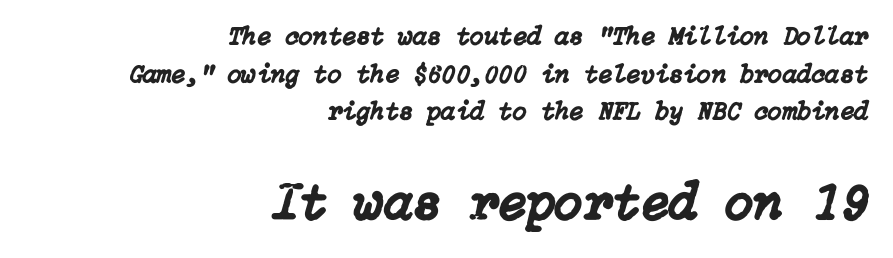
Q: Is the text italic (slanted)? A: Yes, it leans right by about 15 degrees.
Q: Is the text underlined? A: No.
Q: How is the paragraph aligned? A: Right-aligned.
Q: Is the spacing between letters normal or unusually wide? A: Normal.
Q: Is the spacing between lines tight, normal or loose? A: Normal.
Q: Which block of text is set in a larger size, the first (top) or the second (bottom)? A: The second (bottom) one.
Q: Width (condensed, normal, or wide)? A: Normal.
Q: Stroke contrast? A: Low.
Q: x-height? A: Medium.
